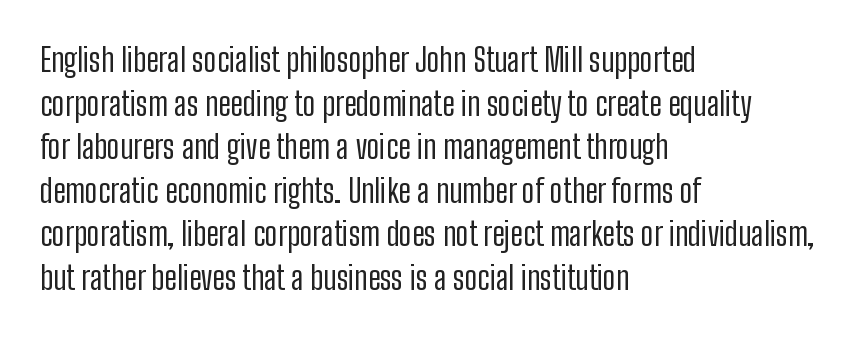
The letters advance in unequal steps, a hallmark of proportional type. Nope, no serifs anywhere on these letters. Posture: upright roman. The passage shown has conventional tracking throughout. Vertically, the passage feels balanced, rows spaced as you'd expect. Is the type heavy? It reads as light-to-regular instead.
